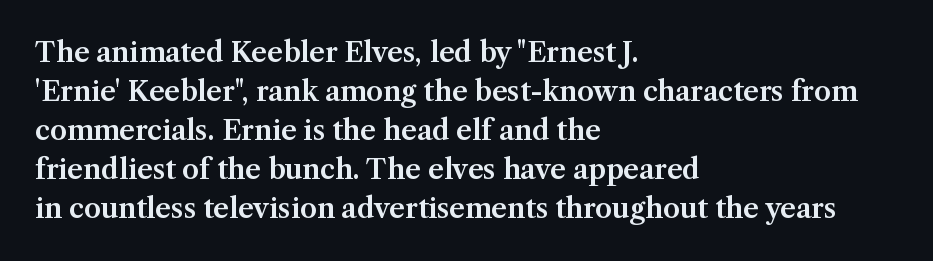
The image shows 27 px text type, upright; set left-aligned, normal line spacing (1.44x), normal letter spacing, not underlined.
